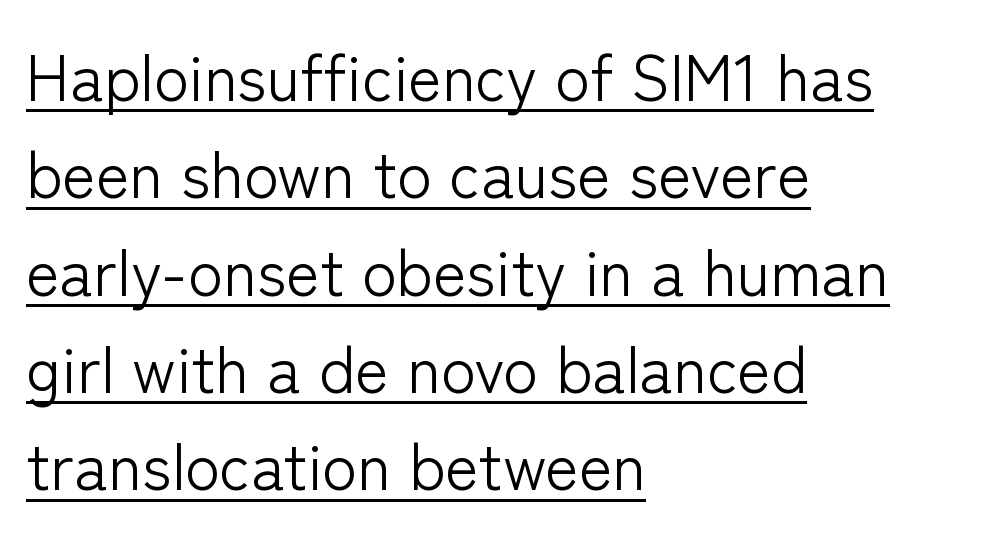
{"serif": "no", "italic": "no", "bold": "no", "weight": "light", "width": "normal", "stroke_contrast": "low", "x_height": "medium", "monospaced": "no", "underline": "yes", "align": "left", "line_spacing": "normal", "line_spacing_ratio": 1.52, "letter_spacing": "normal", "letter_spacing_em": 0.0, "glyph_px": 64}
